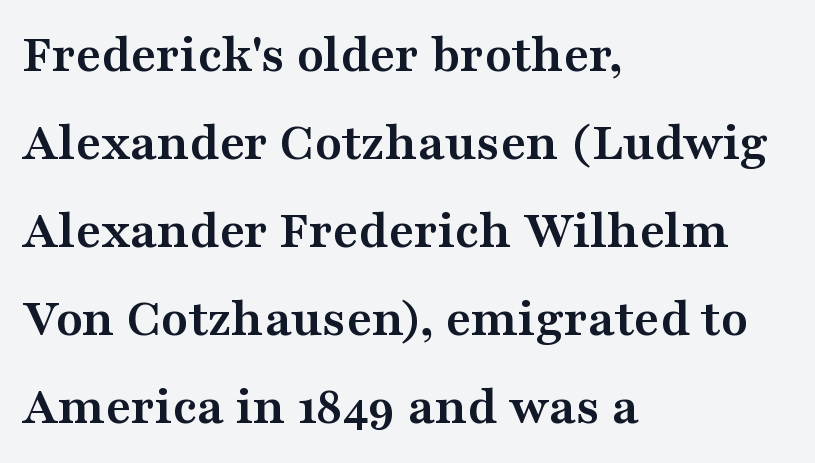
The lines are quadded left. The sample has been set heavy, in full bold. Stroke terminals: seriffed. Each word holds together tightly as a unit, with standard inter-letter gaps.
